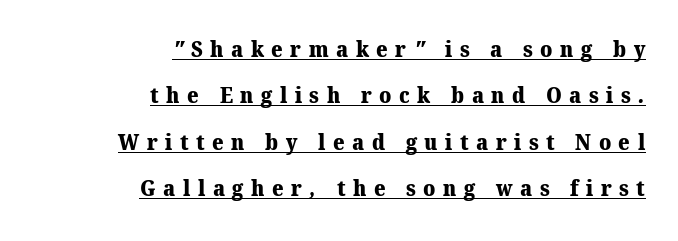
The glyphs are accompanied by a horizontal stroke just below them. Whoever set this chose breathing room over compactness in the vertical rhythm. Typeset ragged left — the right edge is the straight one. Spacing between characters has been opened up far beyond the box default. These words are printed bold, with thick strokes throughout.
